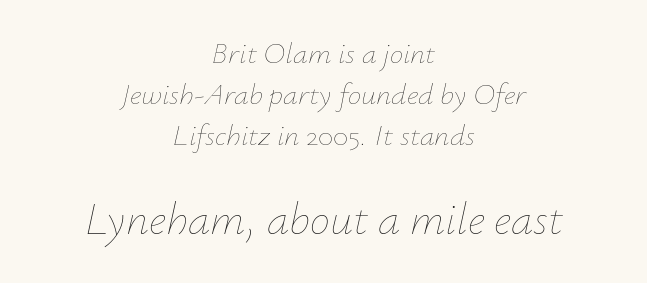
Unmarked baselines from the first word to the last. One glance says typical: line gaps are just what's usual. Block two is the big one; block one sits smaller above it. The typeface has the unassuming heft of standard copy or less.
